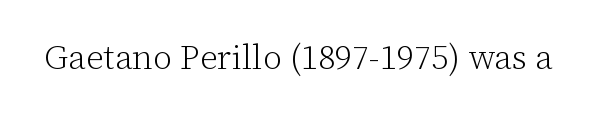
The image shows 34 px light serif type, upright; set normal letter spacing, not underlined; low stroke contrast and a medium x-height.
